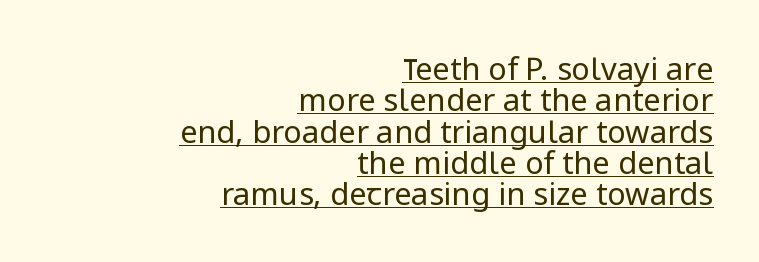
Q: Is the text bold? A: No.
Q: Is the text italic (slanted)? A: No, it is upright.
Q: Is the typeface a serif or a sans-serif typeface? A: Sans-serif.
Q: Is the text underlined? A: Yes.
Q: How is the paragraph aligned? A: Right-aligned.
Q: Is the spacing between letters normal or unusually wide? A: Normal.
Q: Is the spacing between lines tight, normal or loose? A: Tight.
Q: Width (condensed, normal, or wide)? A: Normal.
Q: Stroke contrast? A: Low.
Q: x-height? A: Medium.
Q: Monospaced? A: No.
